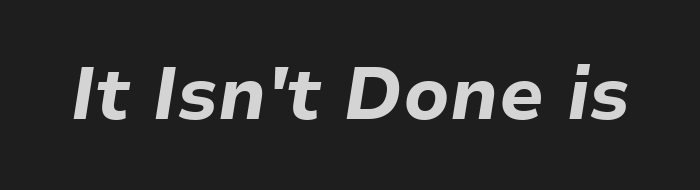
{"italic": "yes", "lean": "right", "slant_degrees": 9, "bold": "yes", "weight": "bold", "width": "normal", "stroke_contrast": "low", "x_height": "medium", "monospaced": "no", "underline": "no", "letter_spacing": "normal", "letter_spacing_em": 0.0, "glyph_px": 73}
